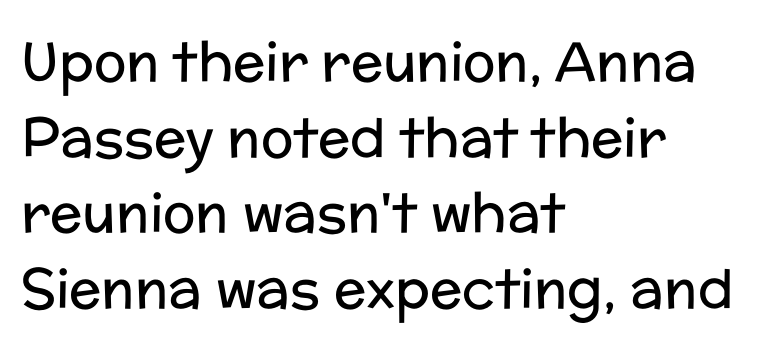
If you measured baseline to baseline, you'd find a middling distance. Note the varied advance widths — an 'i' is clearly narrower than an 'm'. Alignment: flush left. The lettering holds an erect, upright posture throughout. The text was rendered using a sans face with plain stroke endings. A quiet, ordinary-to-light weight characterises the typeface.
